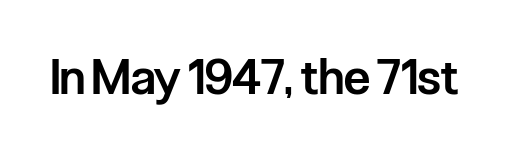
{"serif": "no", "italic": "no", "bold": "semi", "weight": "semibold", "width": "condensed", "stroke_contrast": "low", "x_height": "medium", "monospaced": "no", "underline": "no", "letter_spacing": "normal", "letter_spacing_em": 0.0, "glyph_px": 48}
